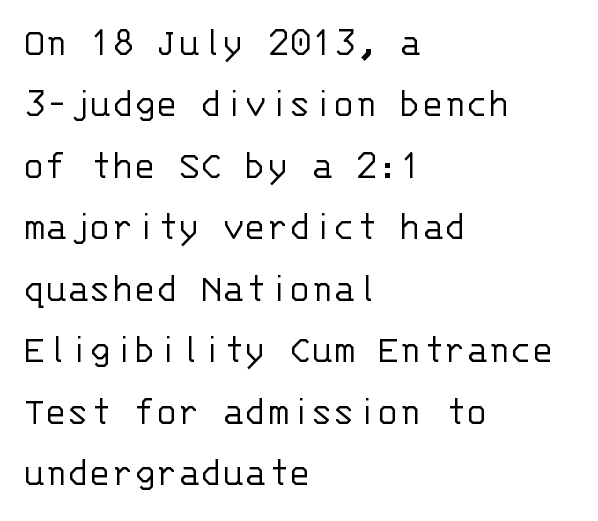
The letters carry no serifs — their stems end cleanly without finishing strokes. Rule under the text: the space is simply empty. The space between consecutive lines is moderate. This reads as an unemphasized weight, regular at the heaviest. Inter-character spacing is left at the font's built-in metrics. Spacing verdict: monospaced, one width for all characters.
